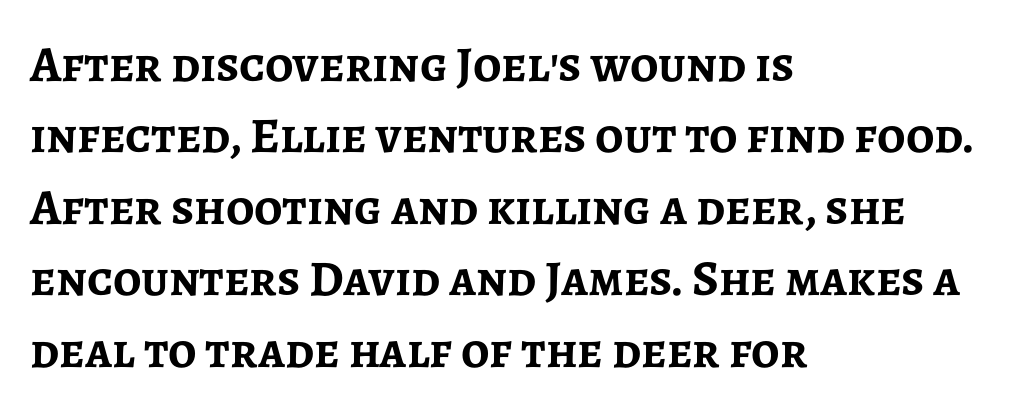
The rendering uses a moderate line-height, typical for paragraphs. The letters sit at their default tracking, neither squeezed nor spread. Beneath every word, the page is bare. Do the characters align in a grid? No, the font is proportional. The type family on display is of the sans-serif kind.
